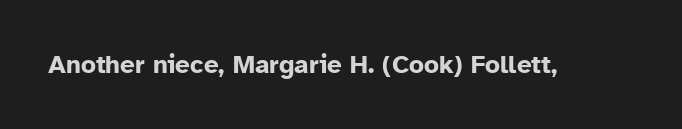
Only glyphs here, with clear space below each row. Rendered with straight, roman letterforms. The glyphs have the mass of a bold cut. Observe the ordinary spacing: letters are neighbours, not strangers.
